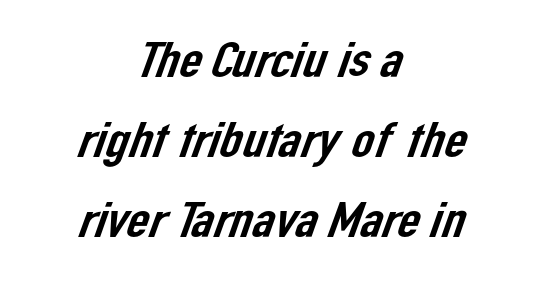
Q: Is the typeface a serif or a sans-serif typeface? A: Sans-serif.
Q: Is the text underlined? A: No.
Q: How is the paragraph aligned? A: Centered.
Q: Is the spacing between letters normal or unusually wide? A: Normal.
Q: Is the spacing between lines tight, normal or loose? A: Normal.
Q: Width (condensed, normal, or wide)? A: Normal.
Q: Stroke contrast? A: Low.
Q: x-height? A: Medium.
Q: Monospaced? A: No.
